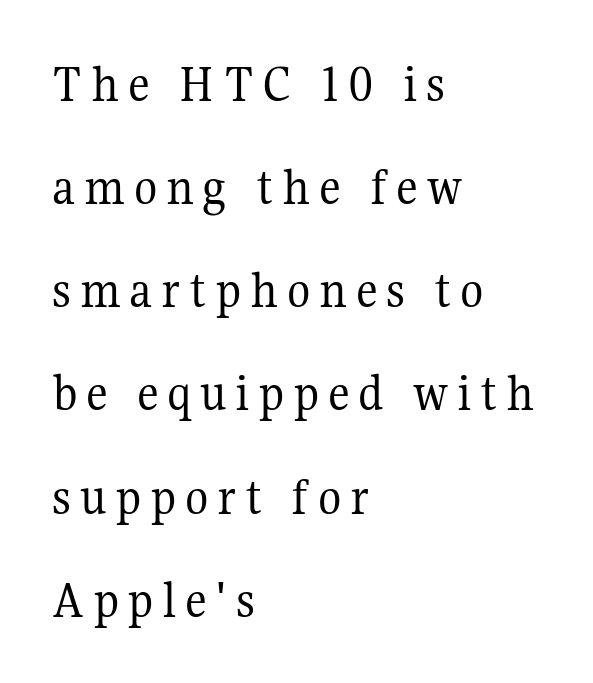
{"serif": "yes", "italic": "no", "bold": "no", "weight": "regular", "width": "normal", "stroke_contrast": "medium", "x_height": "medium", "monospaced": "no", "underline": "no", "align": "left", "line_spacing": "loose", "line_spacing_ratio": 1.91, "glyph_px": 54}
